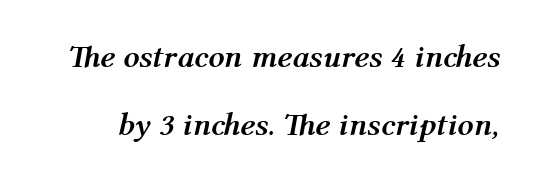
{"italic": "yes", "lean": "right", "slant_degrees": 12, "bold": "yes", "weight": "semibold", "width": "normal", "stroke_contrast": "medium", "x_height": "medium", "monospaced": "no", "underline": "no", "line_spacing": "loose", "line_spacing_ratio": 2.11, "letter_spacing": "normal", "letter_spacing_em": 0.0, "glyph_px": 32}
